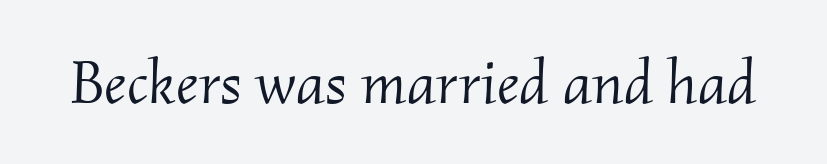
The letters look calm and open, with moderate or lighter stems. Rendered with sloped, italic letterforms. The letters advance in unequal steps, a hallmark of proportional type. Glance below the letters and you will spot only blank space.
